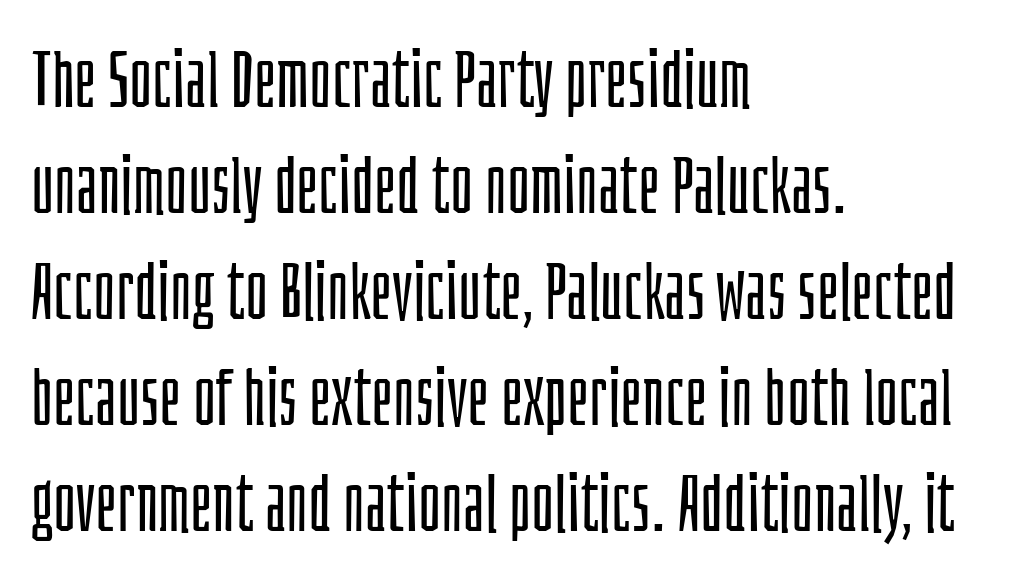
A typesetter would label this face a sans. These glyphs show unthickened strokes, regular width or finer. Proportional: the letters do not fall into vertical columns. One-word summary of the alignment: left.
